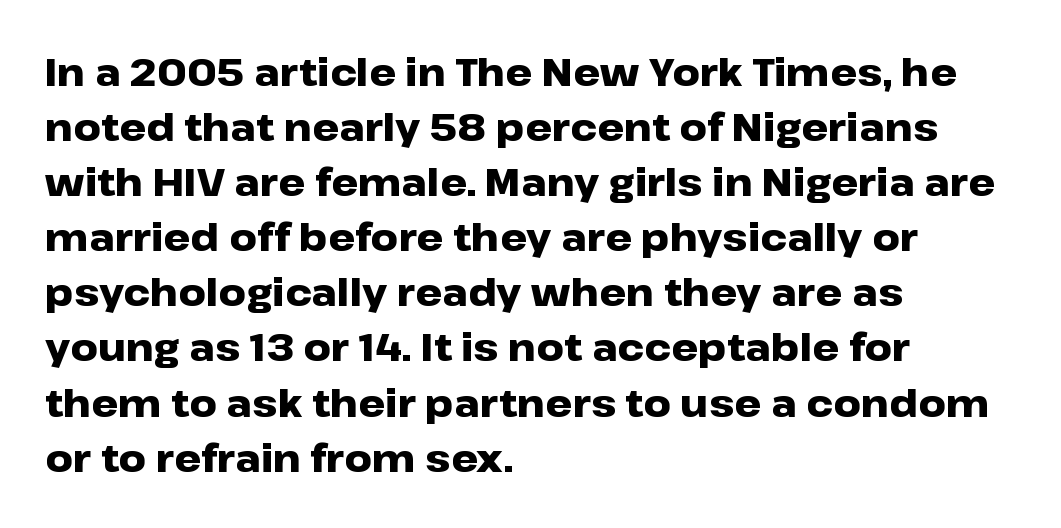
The image shows 38 px heavy, wide sans-serif type, upright; set left-aligned, normal line spacing (1.45x), normal letter spacing, not underlined; low stroke contrast and a medium x-height.
